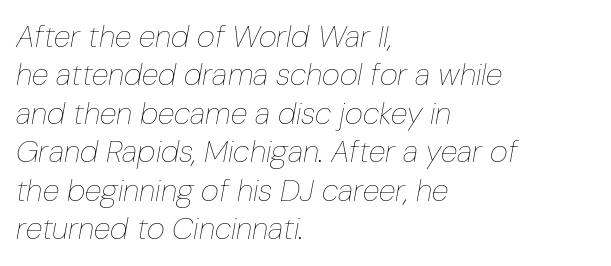
Q: Is the text bold? A: No.
Q: Is the text italic (slanted)? A: Yes, it leans right by about 10 degrees.
Q: Is the text underlined? A: No.
Q: How is the paragraph aligned? A: Left-aligned.
Q: Is the spacing between letters normal or unusually wide? A: Normal.
Q: Width (condensed, normal, or wide)? A: Condensed.
Q: Stroke contrast? A: Low.
Q: x-height? A: Medium.
Q: Monospaced? A: No.
